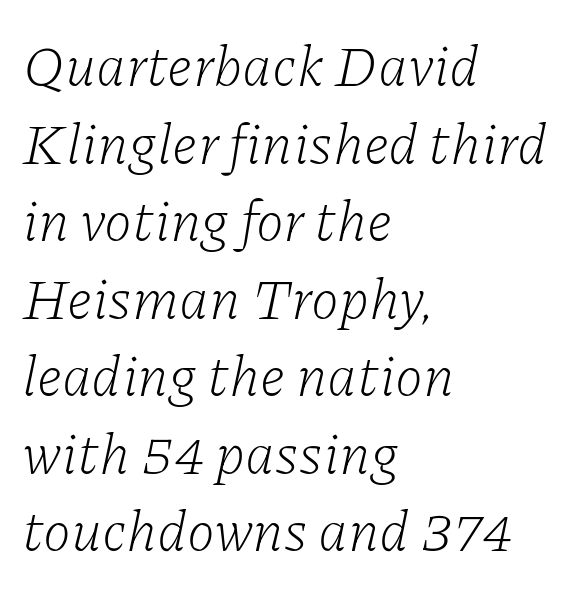
Slanted lettering throughout. Leading matches the norm, producing a regular column. Glance below the letters and you will spot only blank space. Is the type heavy? It reads as light-to-regular instead.
